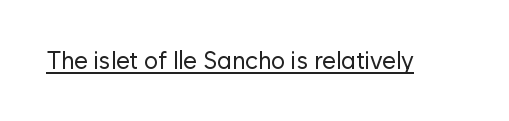
Underlined type. When letters stand straight like this, we call the style roman or upright. The line texture is even and compact thanks to regular tracking. The strokes carry an ordinary text weight at most.
